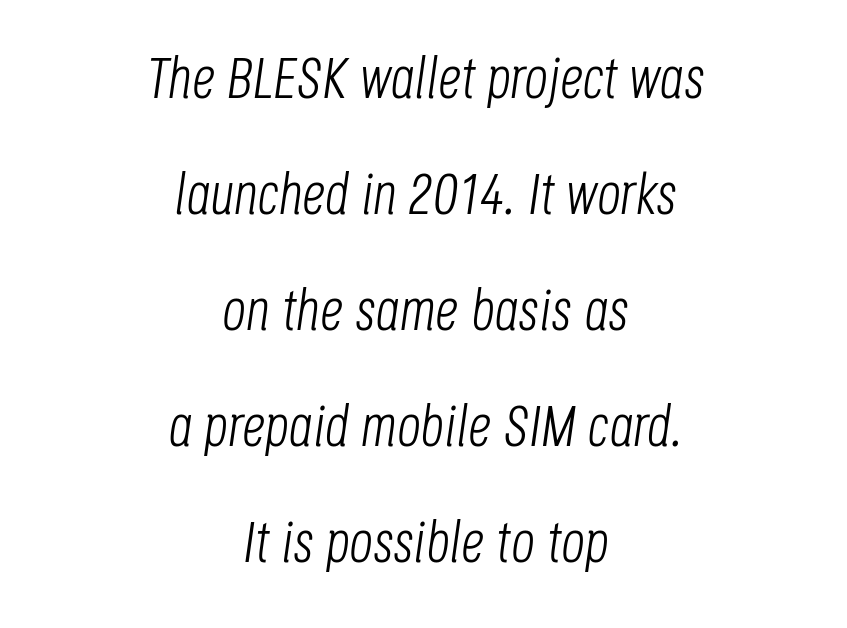
Q: Is the text bold? A: No.
Q: Is the text italic (slanted)? A: Yes, it leans right by about 8 degrees.
Q: Is the text underlined? A: No.
Q: How is the paragraph aligned? A: Centered.
Q: Is the spacing between letters normal or unusually wide? A: Normal.
Q: Is the spacing between lines tight, normal or loose? A: Loose.
Q: Width (condensed, normal, or wide)? A: Condensed.
Q: Stroke contrast? A: Low.
Q: x-height? A: Large.
Q: Monospaced? A: No.
